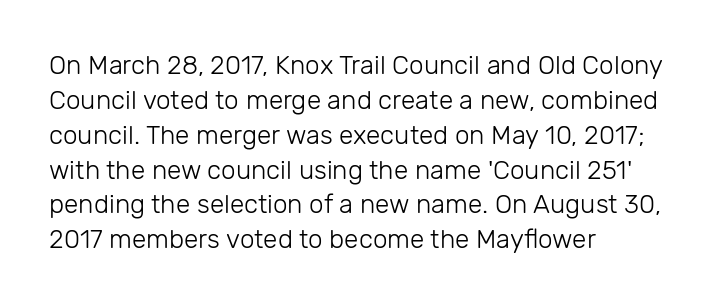
The image shows 26 px text type, upright; set left-aligned, normal line spacing (1.34x), normal letter spacing, not underlined.
